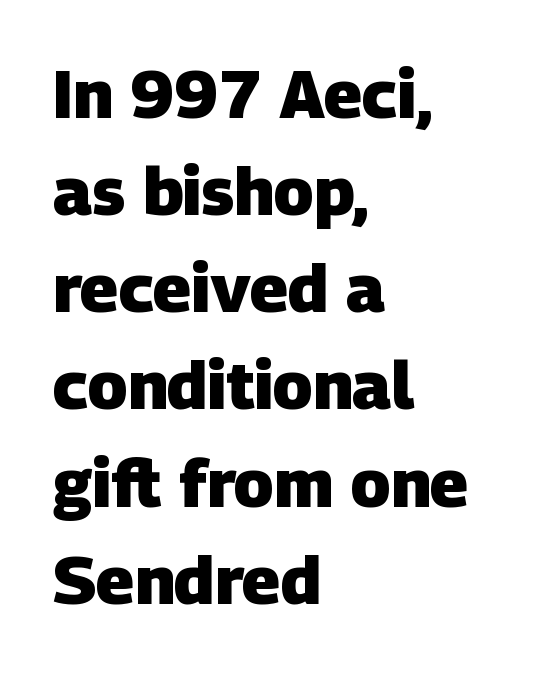
{"serif": "no", "bold": "yes", "weight": "heavy", "width": "normal", "stroke_contrast": "low", "x_height": "large", "monospaced": "no", "underline": "no", "align": "left", "line_spacing": "normal", "line_spacing_ratio": 1.45, "letter_spacing": "normal", "letter_spacing_em": 0.0, "glyph_px": 67}
